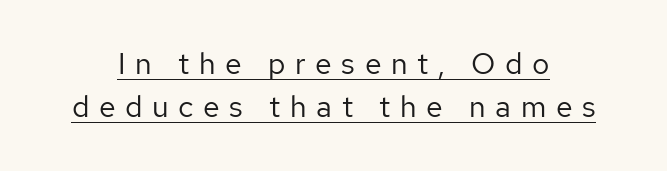
The passage shown stacks its lines at a standard gap. The rendering uses the underline text-decoration. Examine the stroke ends and you'll find no serifs. You could not count columns in this text — the font is proportionally spaced.
